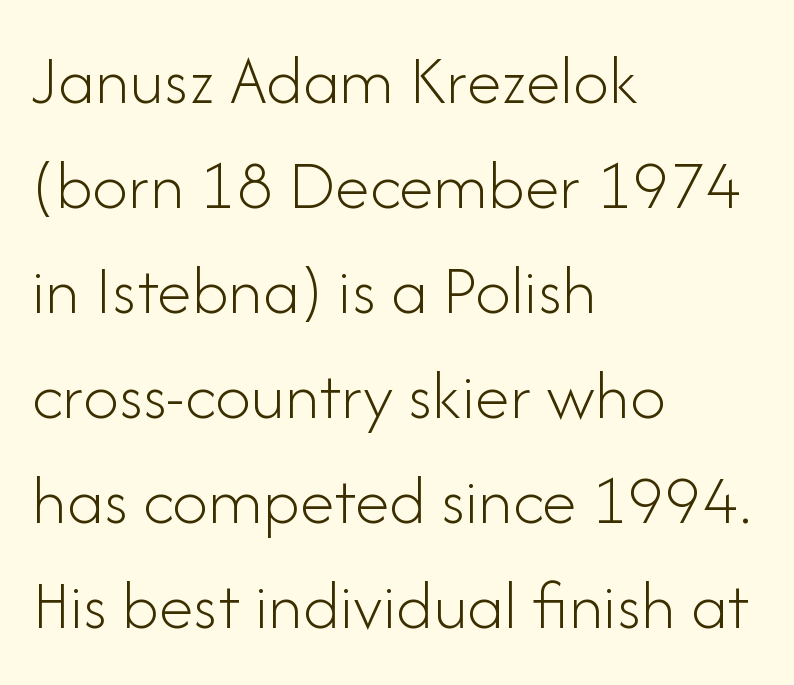
{"serif": "no", "italic": "no", "bold": "no", "weight": "light", "width": "normal", "stroke_contrast": "low", "x_height": "small", "monospaced": "no", "underline": "no", "align": "left", "line_spacing": "normal", "line_spacing_ratio": 1.48, "letter_spacing": "normal", "letter_spacing_em": 0.0, "glyph_px": 71}
